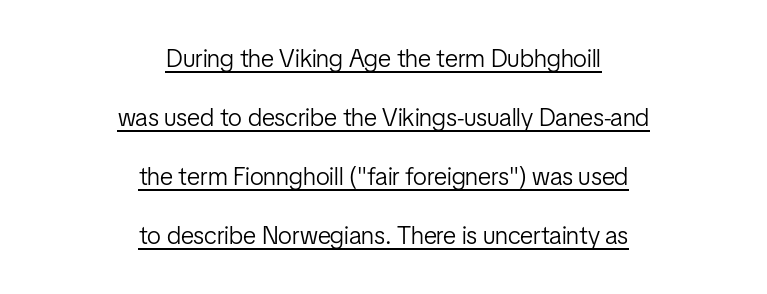
{"italic": "no", "bold": "no", "underline": "yes", "align": "center", "line_spacing": "loose", "line_spacing_ratio": 2.36, "letter_spacing": "normal", "letter_spacing_em": 0.0, "glyph_px": 25}
